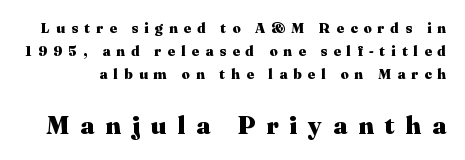
{"italic": "no", "bold": "yes", "underline": "no", "line_spacing": "normal", "line_spacing_ratio": 1.66, "letter_spacing": "wide", "letter_spacing_em": 0.44, "larger_block": "second", "size_ratio": 1.79, "glyph_px": 25}
